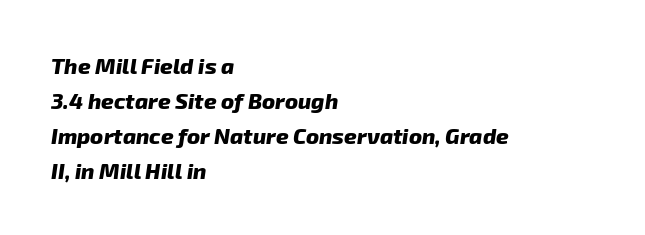
A student would call this left alignment; a typographer would say flush left, rag right. Regular leading. Compared with an ordinary text face, these strokes are far heavier — a full bold. Each word holds together tightly as a unit, with standard inter-letter gaps.
